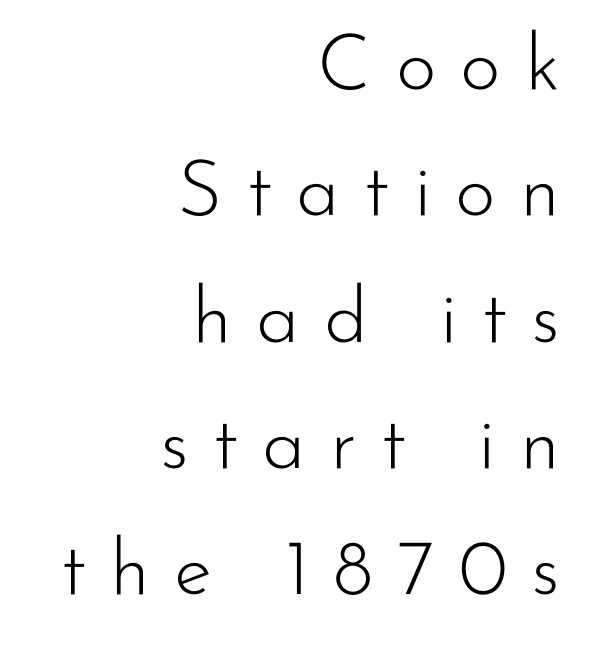
Q: Is the text bold? A: No.
Q: Is the text italic (slanted)? A: No, it is upright.
Q: Is the typeface a serif or a sans-serif typeface? A: Sans-serif.
Q: Is the text underlined? A: No.
Q: How is the paragraph aligned? A: Right-aligned.
Q: Is the spacing between letters normal or unusually wide? A: Unusually wide.
Q: Is the spacing between lines tight, normal or loose? A: Normal.
Q: Width (condensed, normal, or wide)? A: Normal.
Q: Stroke contrast? A: Low.
Q: x-height? A: Small.
Q: Monospaced? A: No.
